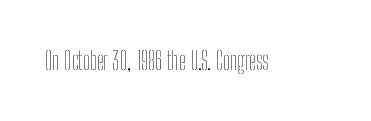
The rendering keeps characters at their native spacing. The font sits on the lighter half of the weight spectrum, regular included. Quick note: underline off. Is there any slant? The stems are plumb.
